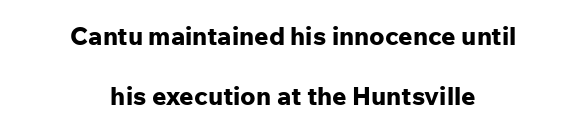
Compared with typical body copy, the letter spacing here is the same. Underlining? Definitely not there. The designer dialed line spacing up above the default. A centered setting, common on invitations and titles, is used for this passage. Ascenders rise straight up at ninety degrees. In terms of weight, the rendering is a true, heavy bold.
